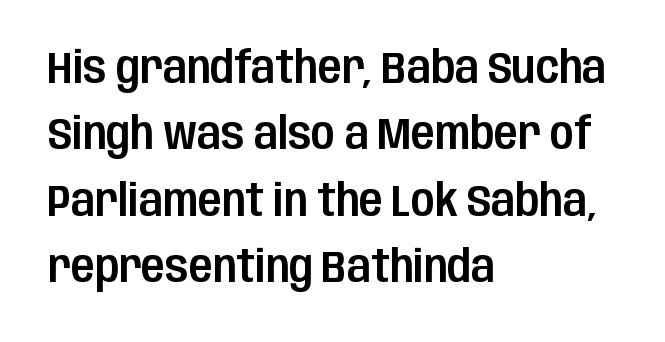
Q: Is the text italic (slanted)? A: No, it is upright.
Q: Is the typeface a serif or a sans-serif typeface? A: Sans-serif.
Q: Is the text underlined? A: No.
Q: How is the paragraph aligned? A: Left-aligned.
Q: Is the spacing between letters normal or unusually wide? A: Normal.
Q: Is the spacing between lines tight, normal or loose? A: Normal.
Q: Width (condensed, normal, or wide)? A: Condensed.
Q: Stroke contrast? A: Low.
Q: x-height? A: Large.
Q: Monospaced? A: No.
